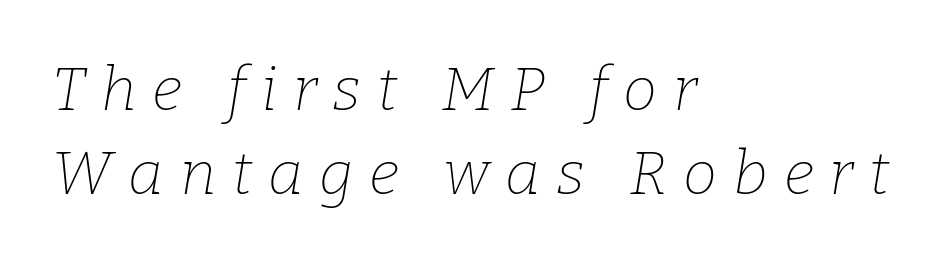
Is the block centered? No — it sits flush against the left margin. The designer went with a serif here, giving each stem small feet. Someone cranked the tracking dial way up on this one. Unbolded letterforms with no extra heft. What's the leading like? Ordinary, nothing unusual.
